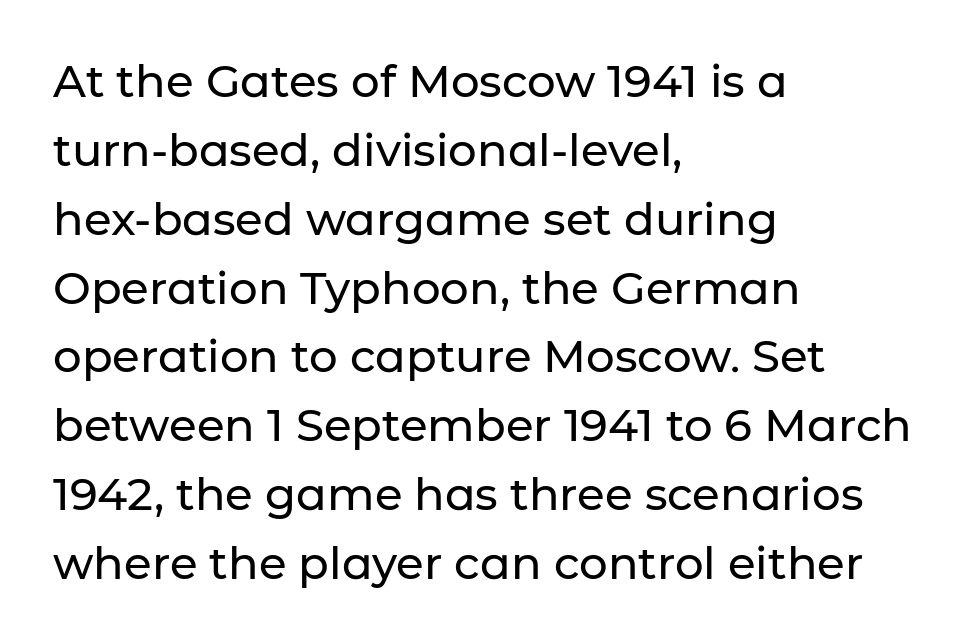
{"serif": "no", "italic": "no", "width": "normal", "stroke_contrast": "low", "x_height": "medium", "monospaced": "no", "underline": "no", "align": "left", "line_spacing": "normal", "line_spacing_ratio": 1.53, "letter_spacing": "normal", "letter_spacing_em": 0.0, "glyph_px": 45}
